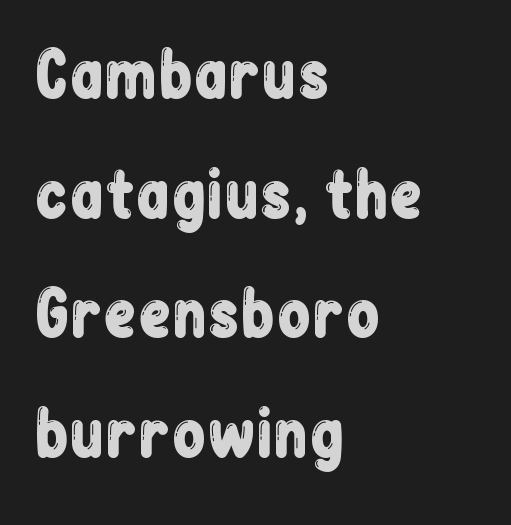
Note the varied advance widths — an 'i' is clearly narrower than an 'm'. Quick note: not italic, upright. The space beneath each line is pristine and unruled. The tracking reads as untouched default to a designer's eye. Nope, no serifs anywhere on these letters. Caption: multi-line text, flush left, ragged right.
